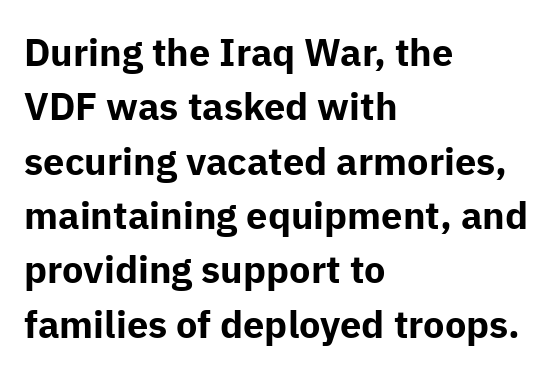
Note the varied advance widths — an 'i' is clearly narrower than an 'm'. The passage is arranged the way most books set body copy — flush left. You can tell from the bare stems that sans-serif type was used. Characters remain perfectly vertical along every line.
